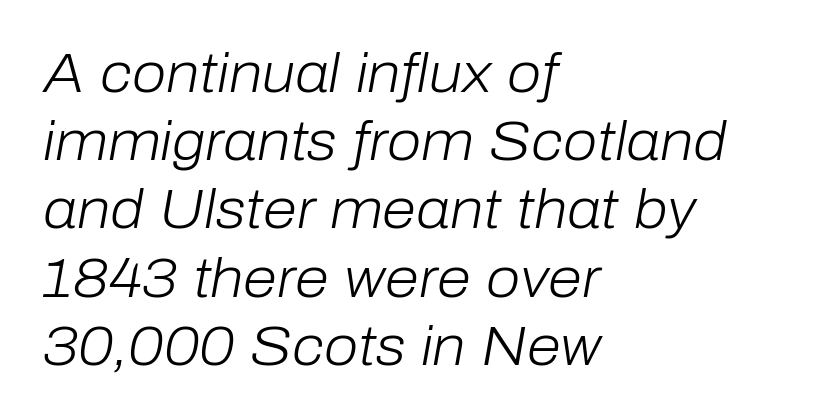
{"italic": "yes", "lean": "right", "slant_degrees": 10, "bold": "no", "weight": "light", "width": "normal", "stroke_contrast": "low", "x_height": "medium", "monospaced": "no", "underline": "no", "align": "left", "line_spacing_ratio": 1.24, "letter_spacing": "normal", "letter_spacing_em": 0.0, "glyph_px": 55}
